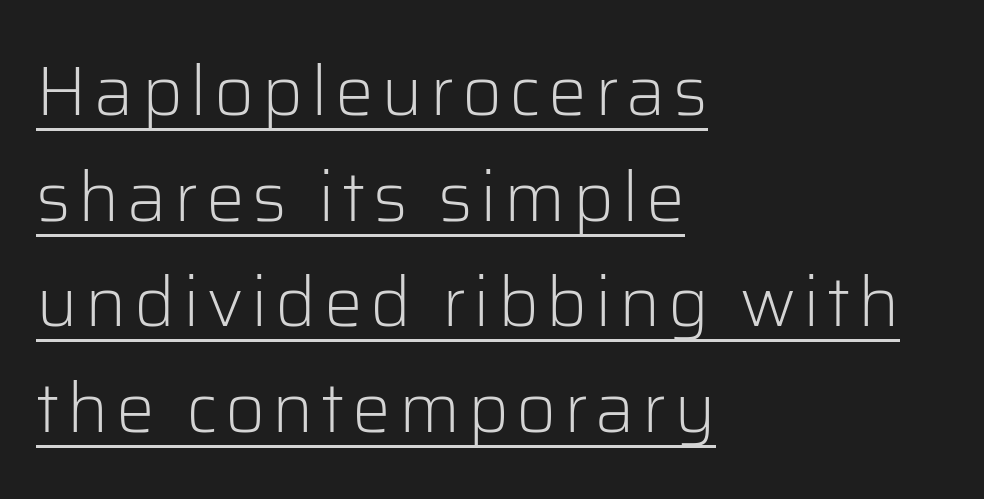
{"serif": "no", "italic": "no", "bold": "no", "weight": "light", "width": "normal", "stroke_contrast": "low", "x_height": "medium", "monospaced": "no", "underline": "yes", "align": "left", "line_spacing": "normal", "line_spacing_ratio": 1.53, "glyph_px": 69}
